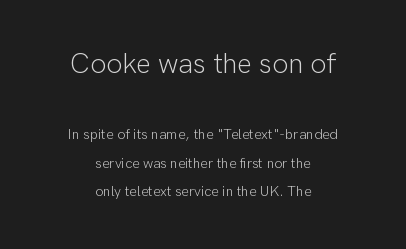
{"serif": "no", "italic": "no", "bold": "no", "weight": "light", "width": "normal", "stroke_contrast": "low", "x_height": "medium", "monospaced": "no", "underline": "no", "align": "center", "line_spacing": "loose", "line_spacing_ratio": 2.03, "letter_spacing": "normal", "letter_spacing_em": 0.0, "larger_block": "first", "size_ratio": 2.0, "glyph_px": 28}
